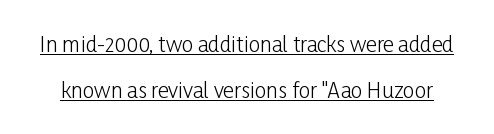
Q: Is the text bold? A: No.
Q: Is the text italic (slanted)? A: No, it is upright.
Q: Is the text underlined? A: Yes.
Q: Is the spacing between letters normal or unusually wide? A: Normal.
Q: Is the spacing between lines tight, normal or loose? A: Loose.
